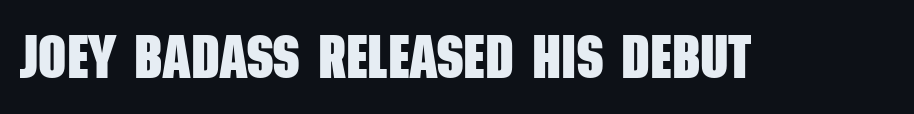
The face used here is proportionally spaced, like ordinary book or web type. Look at the bottom of the vertical strokes: they stop flat, with no serifs. Anything drawn beneath the words? Only blank space. Weight check: bold — yes, fully. Tracking value appears to be zero — textbook default spacing.
